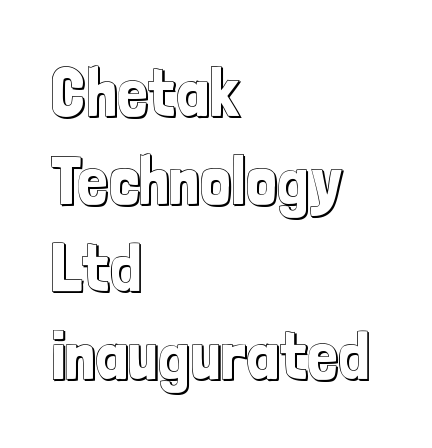
The image shows 68 px condensed type, upright; set left-aligned, normal line spacing (1.29x), normal letter spacing, not underlined; a medium x-height.
